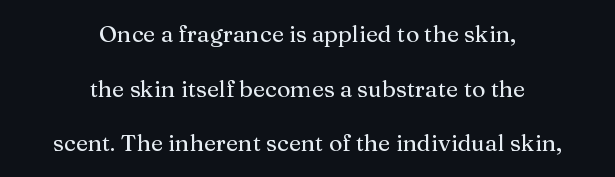
Each word holds together tightly as a unit, with standard inter-letter gaps. Check the space under the baseline: it is left empty. The lines in this sample share a center point and differ in where they start and stop. Regarding leading, the lines here are spaced well apart. A roman cut, with each character standing at attention.
